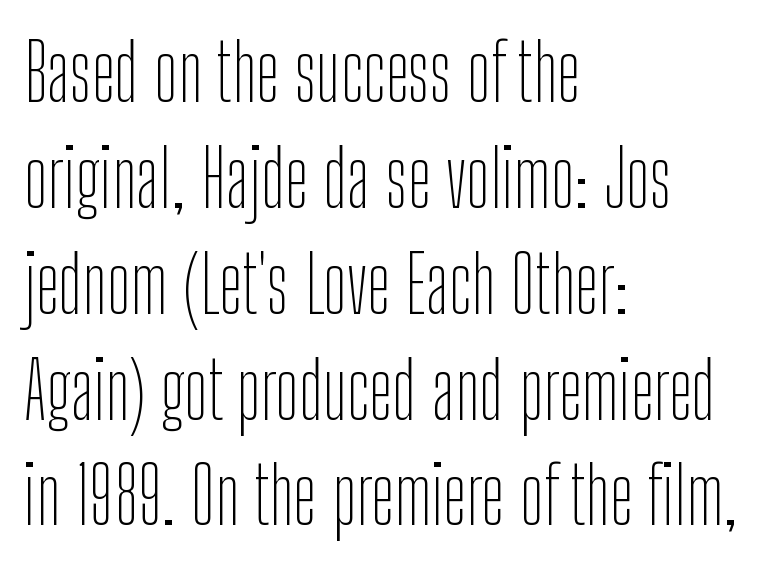
Between one letter and the next there's only the usual sliver of space. Check under the words: just untouched page. The typesetter chose a ragged-right arrangement here. A quiet, ordinary-to-light weight characterises the typeface. Tall strokes in this sample are plumb rather than angled. You could not count columns in this text — the font is proportionally spaced.
